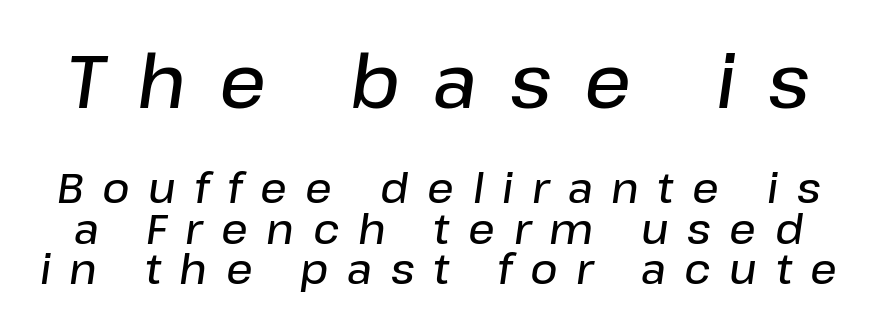
Style check: oblique. A student would notice the top passage is typeset larger than what follows. Each glyph is drawn with semibold strokes, heavier than normal yet not fully bold. Is this a fixed-width face? No — the glyphs have proportional, varying widths. Line spacing here is tight.
